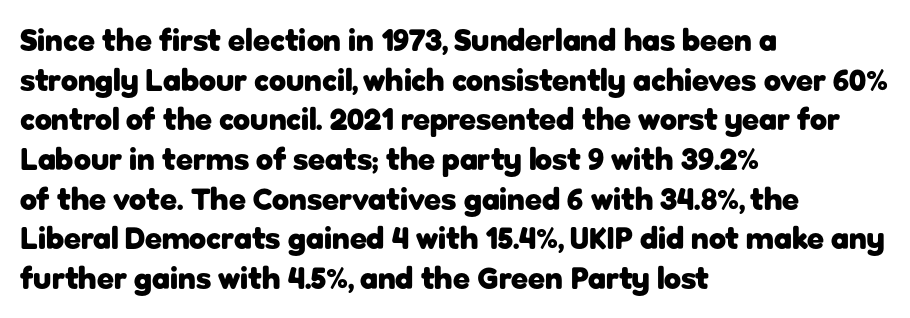
Q: Is the text bold? A: Yes.
Q: Is the text italic (slanted)? A: No, it is upright.
Q: Is the typeface a serif or a sans-serif typeface? A: Sans-serif.
Q: Is the text underlined? A: No.
Q: How is the paragraph aligned? A: Left-aligned.
Q: Is the spacing between letters normal or unusually wide? A: Normal.
Q: Is the spacing between lines tight, normal or loose? A: Normal.
Q: Width (condensed, normal, or wide)? A: Normal.
Q: Stroke contrast? A: Low.
Q: x-height? A: Medium.
Q: Monospaced? A: No.
